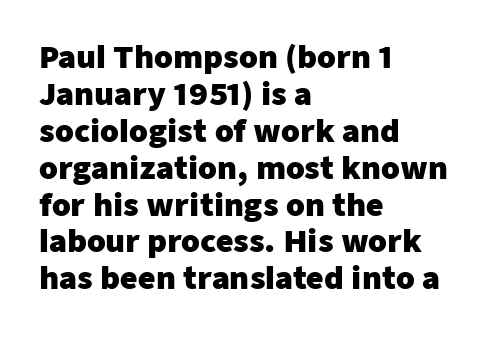
The image shows 30 px heavy sans-serif type, upright; set left-aligned, line spacing 1.23x, normal letter spacing, not underlined; low stroke contrast and a medium x-height.
